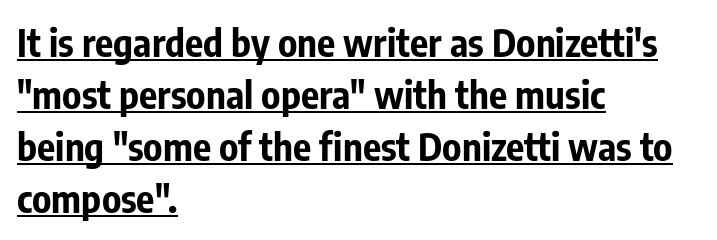
The image shows 38 px bold, condensed sans-serif type, upright; set left-aligned, normal line spacing (1.37x), normal letter spacing, underlined; low stroke contrast and a medium x-height.
